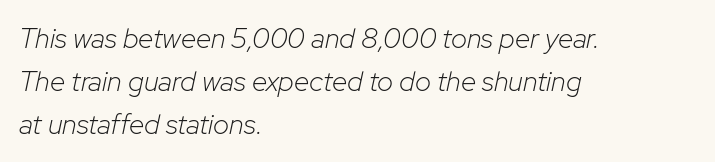
Q: Is the text bold? A: No.
Q: Is the text italic (slanted)? A: Yes, it leans right by about 12 degrees.
Q: Is the text underlined? A: No.
Q: How is the paragraph aligned? A: Left-aligned.
Q: Is the spacing between letters normal or unusually wide? A: Normal.
Q: Is the spacing between lines tight, normal or loose? A: Normal.
Q: Width (condensed, normal, or wide)? A: Normal.
Q: Stroke contrast? A: Low.
Q: x-height? A: Medium.
Q: Monospaced? A: No.
